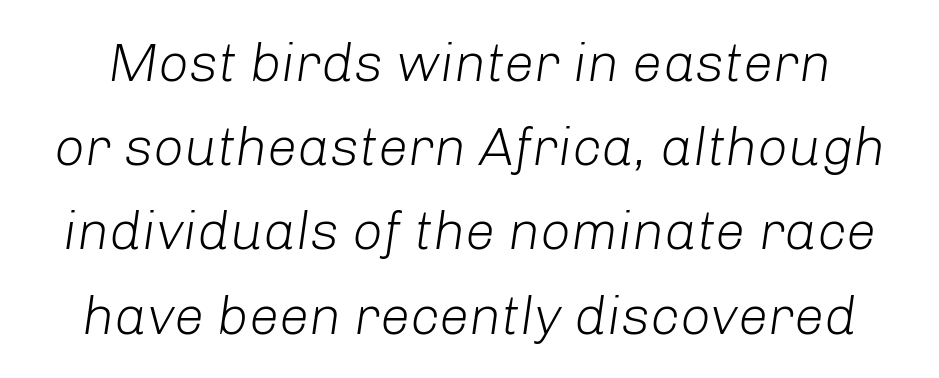
The rendering uses natural spacing where letterforms have individual widths. Each word holds together tightly as a unit, with standard inter-letter gaps. The letters look calm and open, with moderate or lighter stems. Regarding leading, the lines here are spaced in the standard way.
